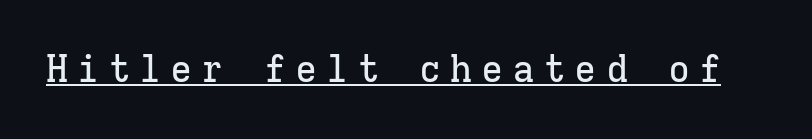
Q: Is the text italic (slanted)? A: No, it is upright.
Q: Is the typeface a serif or a sans-serif typeface? A: Serif.
Q: Is the text underlined? A: Yes.
Q: Is the spacing between letters normal or unusually wide? A: Unusually wide.
Q: Width (condensed, normal, or wide)? A: Normal.
Q: Stroke contrast? A: Low.
Q: x-height? A: Medium.
Q: Monospaced? A: Yes.
